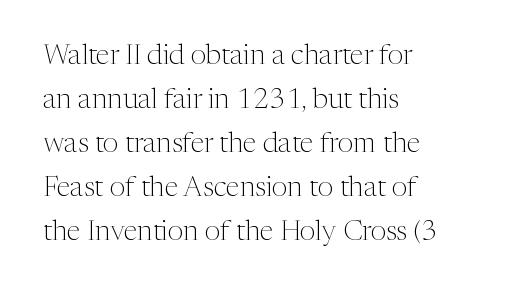
Compared with typical body copy, the letter spacing here is the same. Counters stay open thanks to moderate or lighter strokes. Just letters on the line, the space beneath them empty. If you drew a line through each stem, it would be perfectly vertical.
